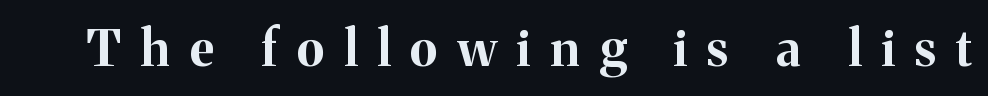
Q: Is the text bold? A: Yes.
Q: Is the text italic (slanted)? A: No, it is upright.
Q: Is the typeface a serif or a sans-serif typeface? A: Serif.
Q: Is the text underlined? A: No.
Q: Is the spacing between letters normal or unusually wide? A: Unusually wide.
Q: Width (condensed, normal, or wide)? A: Normal.
Q: Stroke contrast? A: Medium.
Q: x-height? A: Medium.
Q: Monospaced? A: No.
